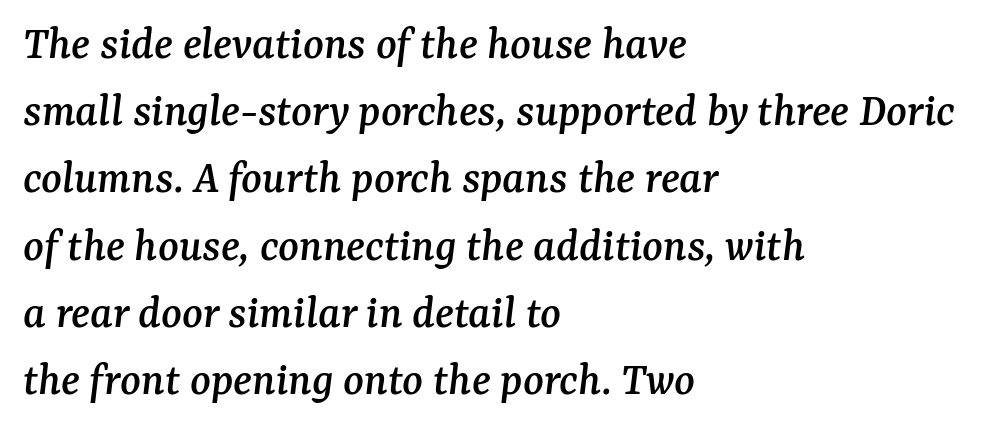
Italic? Definitely — the glyphs are oblique. Anything drawn beneath the words? Only blank space. Line spacing here is normal. The rendering shows small feet on the letterforms — a serif design.
